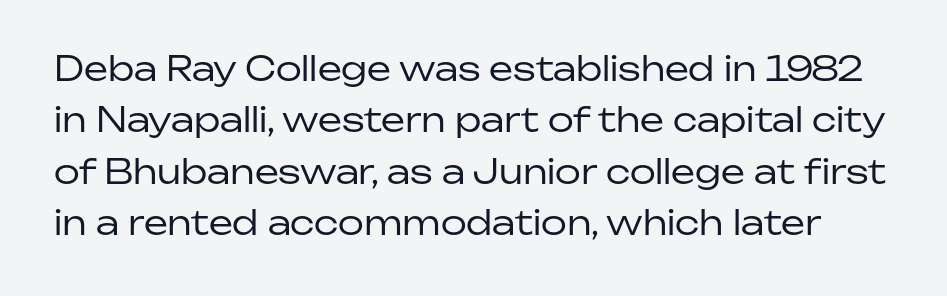
Q: Is the text bold? A: No.
Q: Is the text italic (slanted)? A: No, it is upright.
Q: Is the typeface a serif or a sans-serif typeface? A: Sans-serif.
Q: Is the text underlined? A: No.
Q: Is the spacing between letters normal or unusually wide? A: Normal.
Q: Is the spacing between lines tight, normal or loose? A: Normal.
Q: Width (condensed, normal, or wide)? A: Normal.
Q: Stroke contrast? A: Low.
Q: x-height? A: Medium.
Q: Monospaced? A: No.
